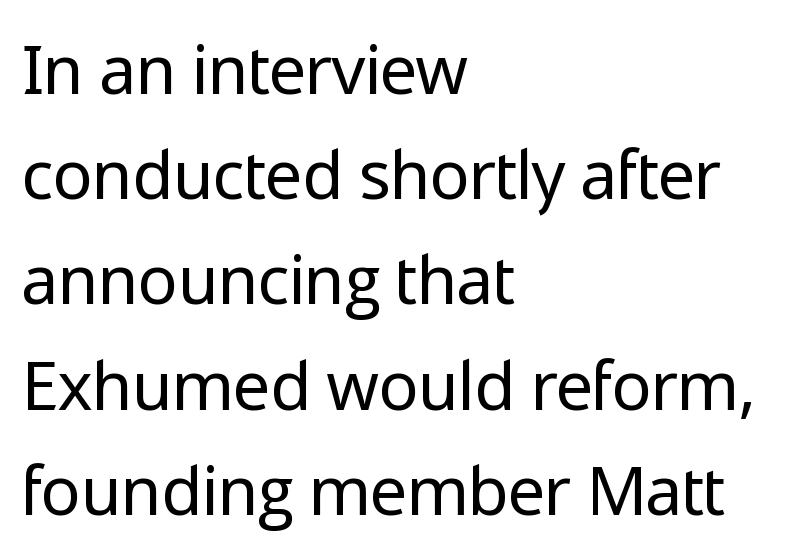
The image shows 67 px regular-weight sans-serif type, upright; set left-aligned, normal line spacing (1.57x), normal letter spacing, not underlined; low stroke contrast and a medium x-height.
